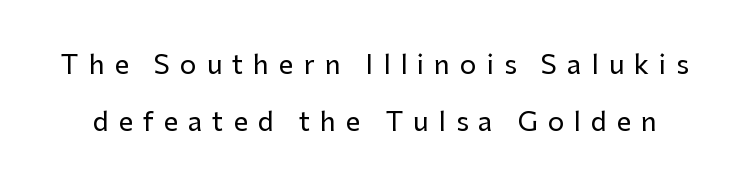
The image shows 26 px text type, upright; set loose line spacing (2.2x), unusually wide letter spacing (+0.38 em), not underlined.
